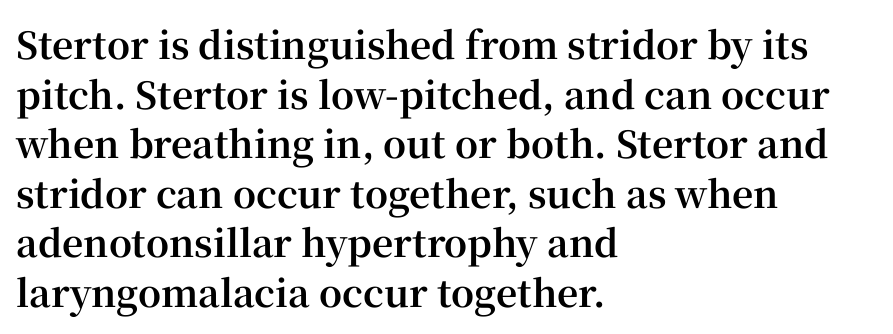
{"serif": "yes", "italic": "no", "bold": "yes", "weight": "bold", "width": "normal", "stroke_contrast": "high", "x_height": "medium", "monospaced": "no", "underline": "no", "align": "left", "line_spacing": "normal", "line_spacing_ratio": 1.34, "letter_spacing": "normal", "letter_spacing_em": 0.0, "glyph_px": 37}
